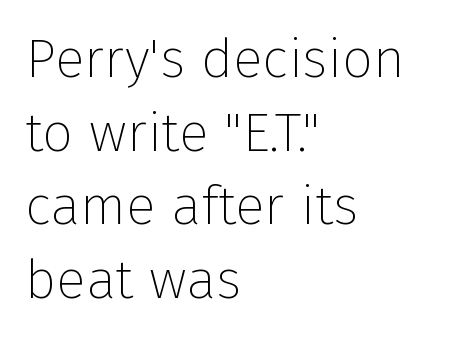
Q: Is the text bold? A: No.
Q: Is the text italic (slanted)? A: No, it is upright.
Q: Is the typeface a serif or a sans-serif typeface? A: Sans-serif.
Q: Is the text underlined? A: No.
Q: How is the paragraph aligned? A: Left-aligned.
Q: Is the spacing between letters normal or unusually wide? A: Normal.
Q: Is the spacing between lines tight, normal or loose? A: Normal.
Q: Width (condensed, normal, or wide)? A: Normal.
Q: Stroke contrast? A: Low.
Q: x-height? A: Medium.
Q: Monospaced? A: No.
